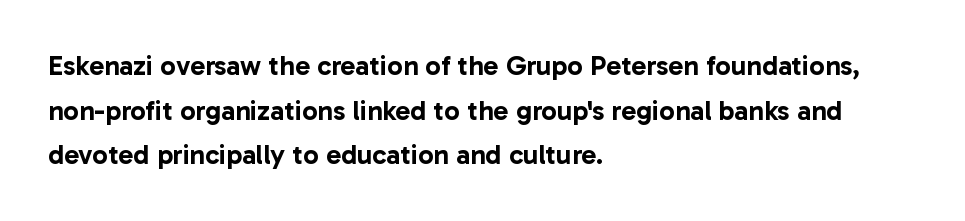
Q: Is the text italic (slanted)? A: No, it is upright.
Q: Is the typeface a serif or a sans-serif typeface? A: Sans-serif.
Q: Is the text underlined? A: No.
Q: How is the paragraph aligned? A: Left-aligned.
Q: Is the spacing between letters normal or unusually wide? A: Normal.
Q: Is the spacing between lines tight, normal or loose? A: Normal.
Q: Width (condensed, normal, or wide)? A: Normal.
Q: Stroke contrast? A: Low.
Q: x-height? A: Medium.
Q: Monospaced? A: No.
